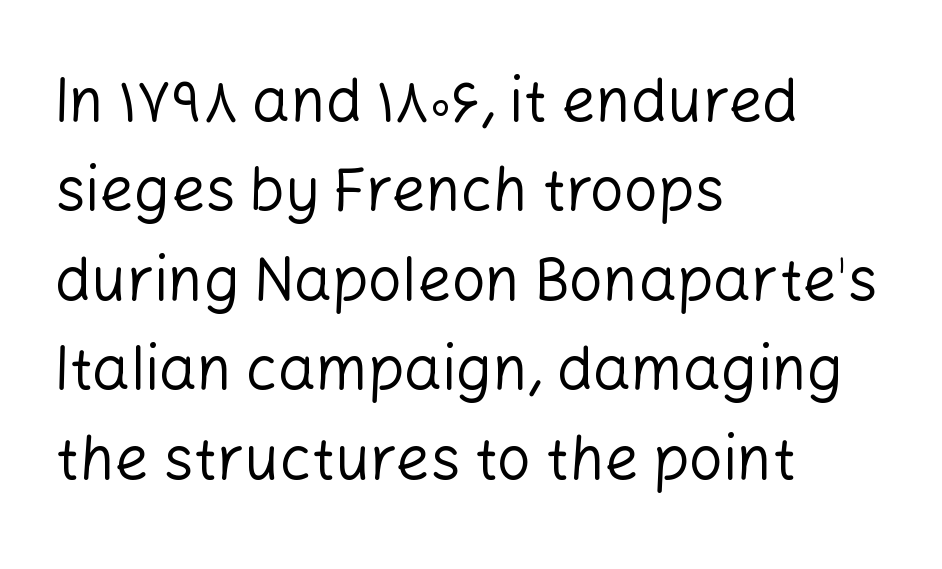
Each letter keeps its own natural width here, so spacing adapts to shape. Baseline-to-baseline distance is the conventional proportion of letter height. Words appear dense and cohesive because spacing is normal. Rule under the text: the space is simply empty. The lines are quadded left. The lettering stays uniformly vertical, giving the passage a roman look.
